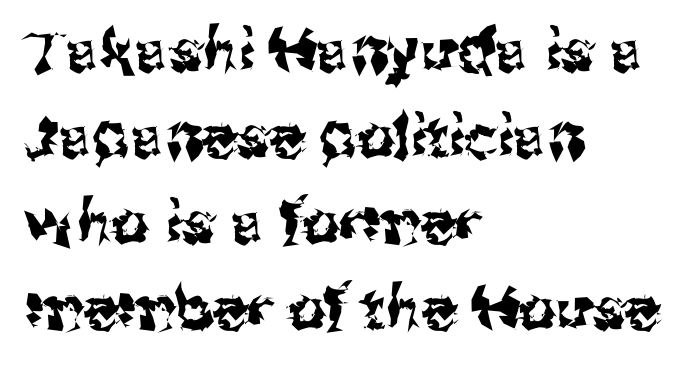
Q: Is the text italic (slanted)? A: No, it is upright.
Q: Is the typeface a serif or a sans-serif typeface? A: Sans-serif.
Q: Is the text underlined? A: No.
Q: How is the paragraph aligned? A: Left-aligned.
Q: Is the spacing between letters normal or unusually wide? A: Normal.
Q: Is the spacing between lines tight, normal or loose? A: Normal.
Q: Width (condensed, normal, or wide)? A: Normal.
Q: Stroke contrast? A: Medium.
Q: x-height? A: Medium.
Q: Monospaced? A: No.
